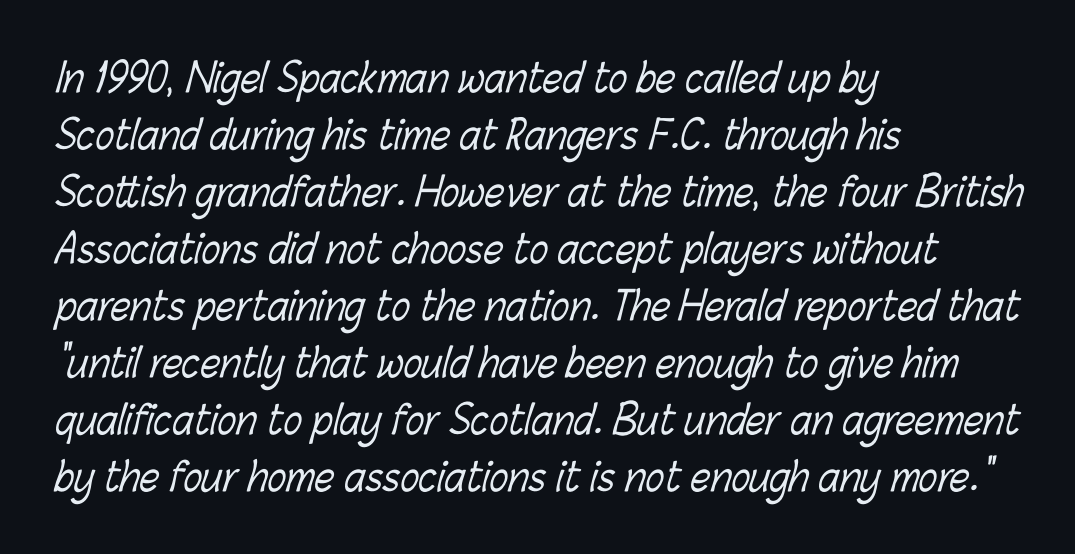
{"bold": "no", "weight": "light", "width": "condensed", "stroke_contrast": "low", "x_height": "medium", "monospaced": "no", "underline": "no", "align": "left", "line_spacing": "normal", "line_spacing_ratio": 1.46, "letter_spacing": "normal", "letter_spacing_em": 0.0, "glyph_px": 39}
